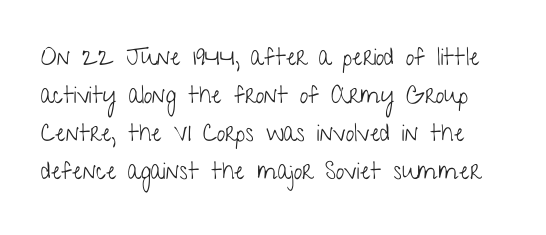
Vertical spacing — default. The passage shown is not bold in any degree. A bare baseline throughout the passage. You can tell it's not italic because the verticals are truly vertical. Compared with typical body copy, the letter spacing here is the same.
